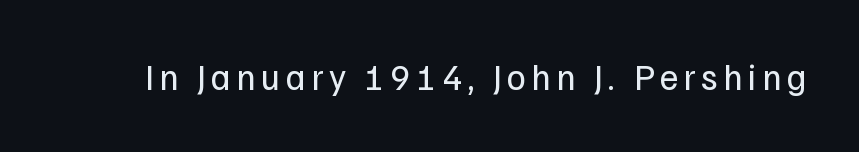
No italicization has been applied; the sample stays upright. Stems and bowls with no extra thickness — not bold. Descender tails drop into unmarked territory. Looks like regular typesetting: each glyph gets only the width it needs. A typesetter would label this face a sans.
